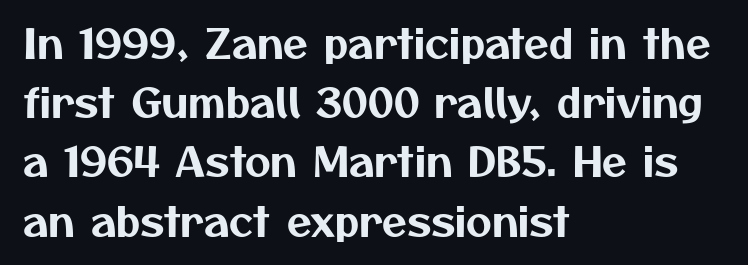
The image shows 40 px sans-serif type; set left-aligned, normal line spacing (1.48x), normal letter spacing, not underlined; medium stroke contrast and a medium x-height.
